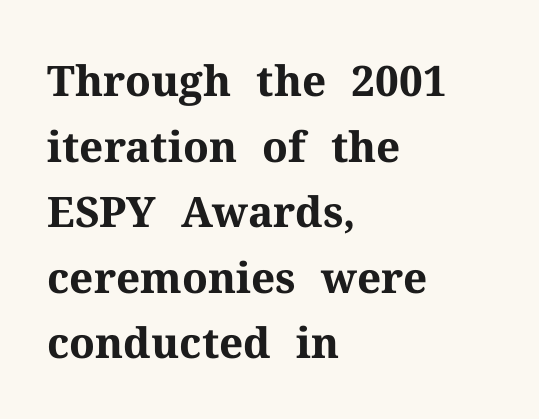
Descender tails drop into unmarked territory. Examine the stroke ends and you'll spot serifs. The face used here is proportionally spaced, like ordinary book or web type. How heavy is the stroke? Heavy — this is a bold.
